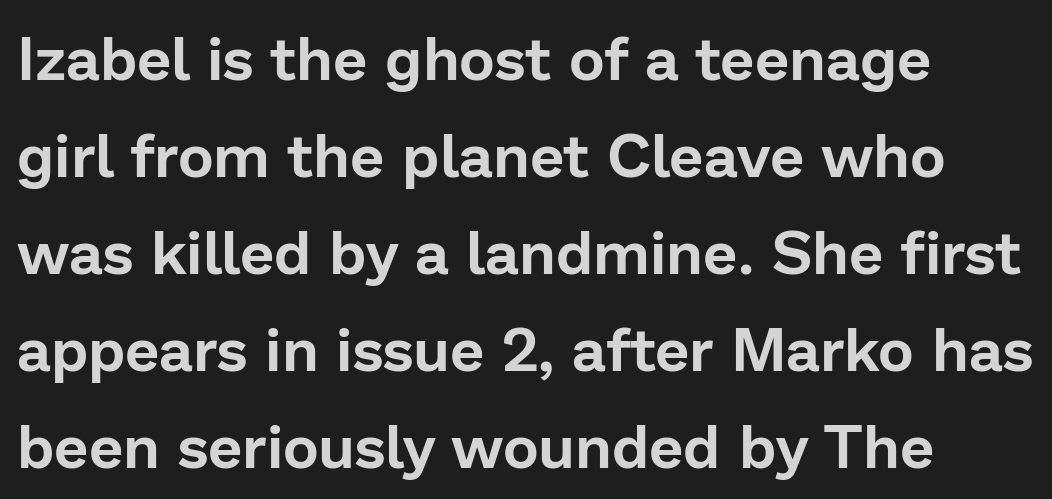
Line spacing here is normal. A sans-serif font was chosen for this passage. Any mark beneath the type? The region is blank. This is the regular roman posture of the typeface.
